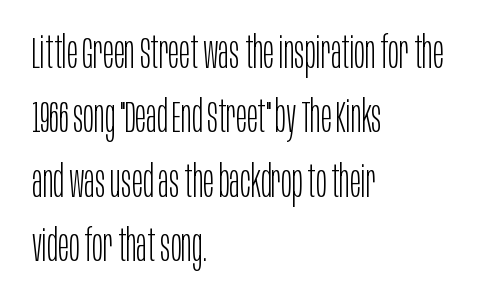
{"serif": "no", "italic": "no", "bold": "no", "weight": "light", "width": "condensed", "stroke_contrast": "low", "x_height": "large", "monospaced": "no", "underline": "no", "align": "left", "line_spacing": "normal", "line_spacing_ratio": 1.43, "letter_spacing": "normal", "letter_spacing_em": 0.0, "glyph_px": 45}
